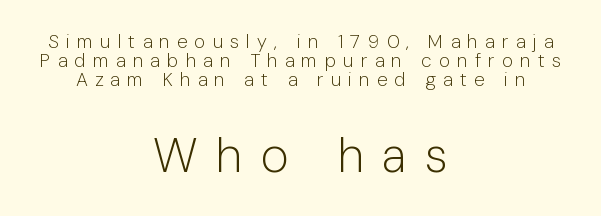
{"serif": "no", "italic": "no", "bold": "no", "weight": "light", "width": "normal", "stroke_contrast": "low", "x_height": "medium", "monospaced": "no", "underline": "no", "align": "center", "line_spacing": "tight", "line_spacing_ratio": 0.99, "letter_spacing": "wide", "letter_spacing_em": 0.38, "larger_block": "second", "size_ratio": 2.53, "glyph_px": 48}
